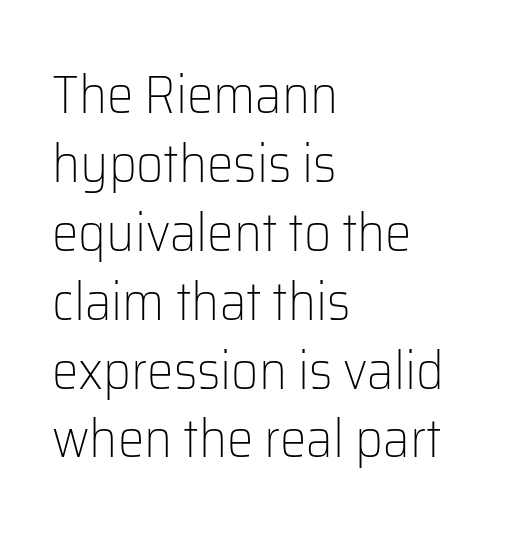
Q: Is the text bold? A: No.
Q: Is the text italic (slanted)? A: No, it is upright.
Q: Is the typeface a serif or a sans-serif typeface? A: Sans-serif.
Q: Is the text underlined? A: No.
Q: How is the paragraph aligned? A: Left-aligned.
Q: Is the spacing between letters normal or unusually wide? A: Normal.
Q: Is the spacing between lines tight, normal or loose? A: Normal.
Q: Width (condensed, normal, or wide)? A: Normal.
Q: Stroke contrast? A: Low.
Q: x-height? A: Medium.
Q: Monospaced? A: No.
